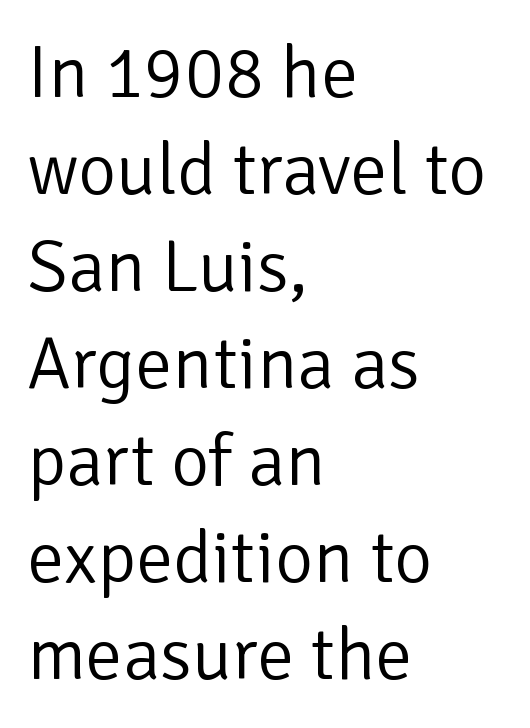
Weight class: somewhere from thin through regular. Varying glyph widths throughout — classic text-font behaviour. The lines are quadded left. Unlike italic type, these characters show no tilt at all. The line texture is even and compact thanks to regular tracking. The baseline area is clear.
